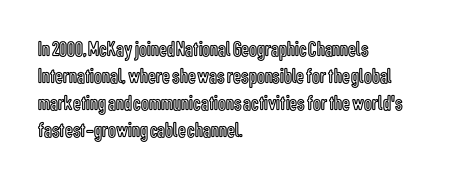
The image shows 22 px text type, upright; set left-aligned, line spacing 1.22x, normal letter spacing, not underlined.
